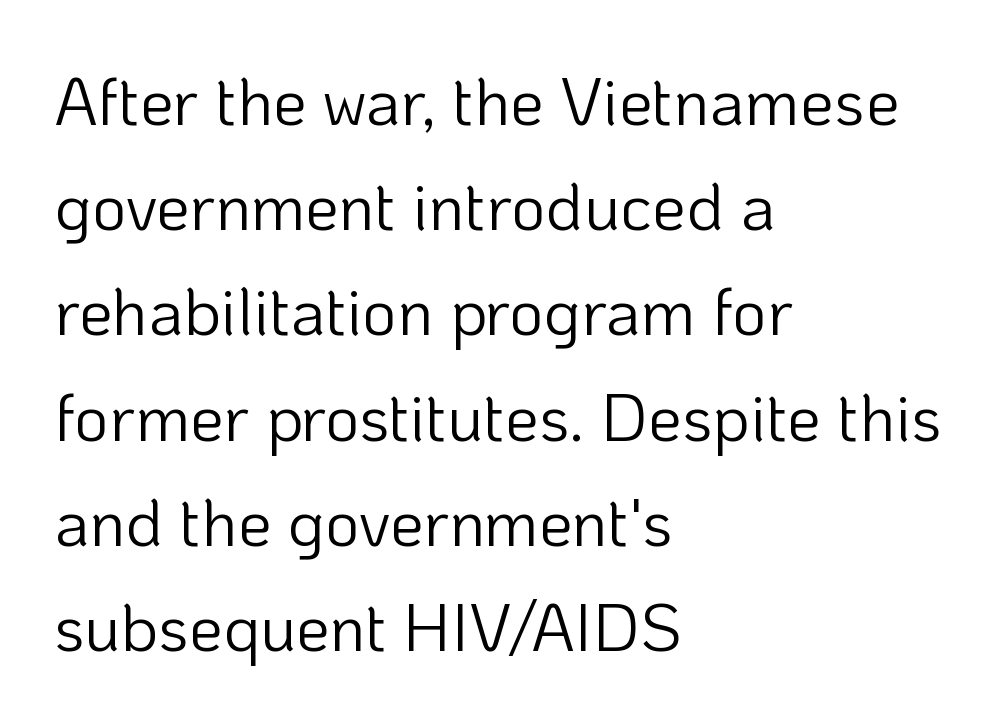
Line spacing here is normal. The passage shown is not bold in any degree. Every character sits straight up, as roman type does. The rendering anchors every line to the left-hand side.
